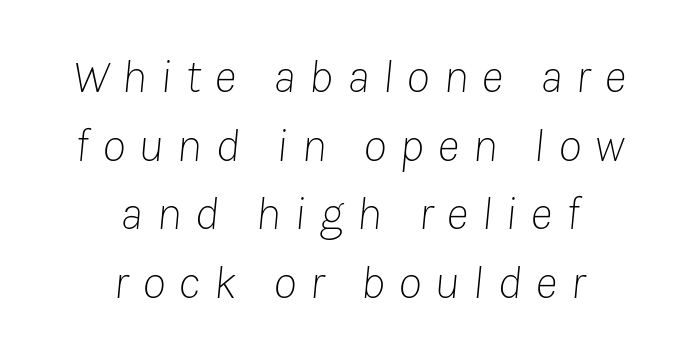
If you folded the block vertically in half, each line would mirror itself in length. Anything drawn beneath the words? Only blank space. Does extra space separate the letters? Yes, quite a lot of it. The cut favours lightness, reaching ordinary text weight at its darkest. Character widths vary here, with narrow letters taking less room than wide ones. Quick note: italic.
